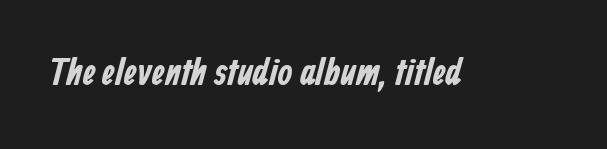
{"serif": "no", "bold": "yes", "weight": "bold", "width": "condensed", "stroke_contrast": "low", "x_height": "medium", "monospaced": "no", "underline": "no", "letter_spacing": "normal", "letter_spacing_em": 0.0, "glyph_px": 38}
